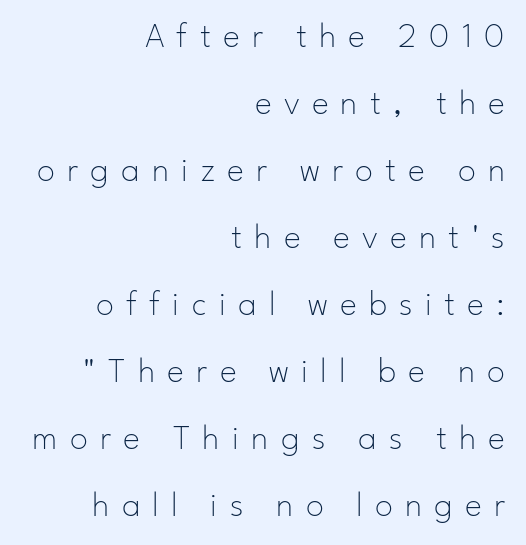
Q: Is the text bold? A: No.
Q: Is the text italic (slanted)? A: No, it is upright.
Q: Is the typeface a serif or a sans-serif typeface? A: Sans-serif.
Q: Is the text underlined? A: No.
Q: How is the paragraph aligned? A: Right-aligned.
Q: Is the spacing between letters normal or unusually wide? A: Unusually wide.
Q: Width (condensed, normal, or wide)? A: Normal.
Q: Stroke contrast? A: Low.
Q: x-height? A: Small.
Q: Monospaced? A: No.
